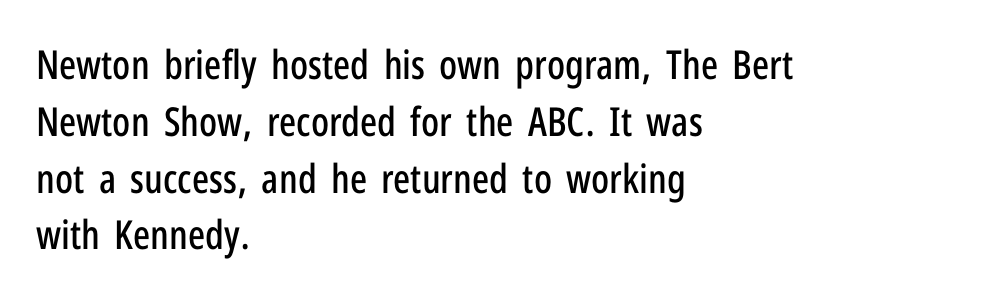
Q: Is the text italic (slanted)? A: No, it is upright.
Q: Is the typeface a serif or a sans-serif typeface? A: Sans-serif.
Q: Is the text underlined? A: No.
Q: How is the paragraph aligned? A: Left-aligned.
Q: Is the spacing between letters normal or unusually wide? A: Normal.
Q: Is the spacing between lines tight, normal or loose? A: Normal.
Q: Width (condensed, normal, or wide)? A: Condensed.
Q: Stroke contrast? A: Low.
Q: x-height? A: Medium.
Q: Monospaced? A: No.
